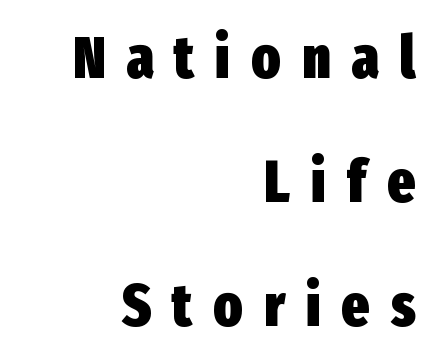
{"serif": "no", "italic": "no", "bold": "yes", "weight": "heavy", "width": "condensed", "stroke_contrast": "low", "x_height": "medium", "monospaced": "no", "underline": "no", "align": "right", "line_spacing": "loose", "line_spacing_ratio": 2.1, "letter_spacing": "wide", "letter_spacing_em": 0.36, "glyph_px": 59}
